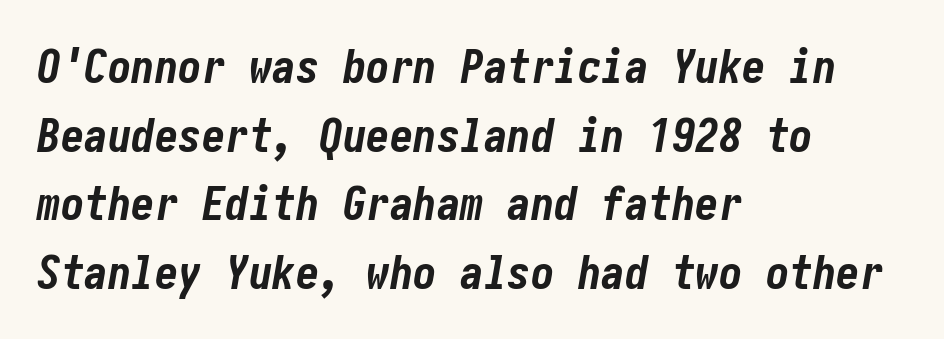
No word sits above an underline. Italic? Definitely — the glyphs are oblique. The type is set solid horizontally, with unmodified tracking. Vertical spacing — default. The paragraph shown leans on its left margin.
